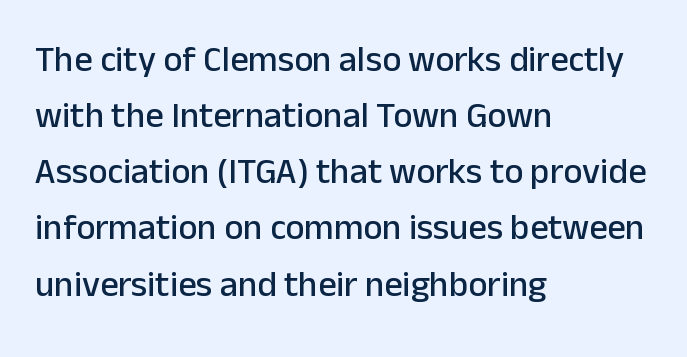
The image shows 36 px sans-serif type, upright; set left-aligned, normal line spacing (1.56x), normal letter spacing, not underlined; low stroke contrast and a medium x-height.
